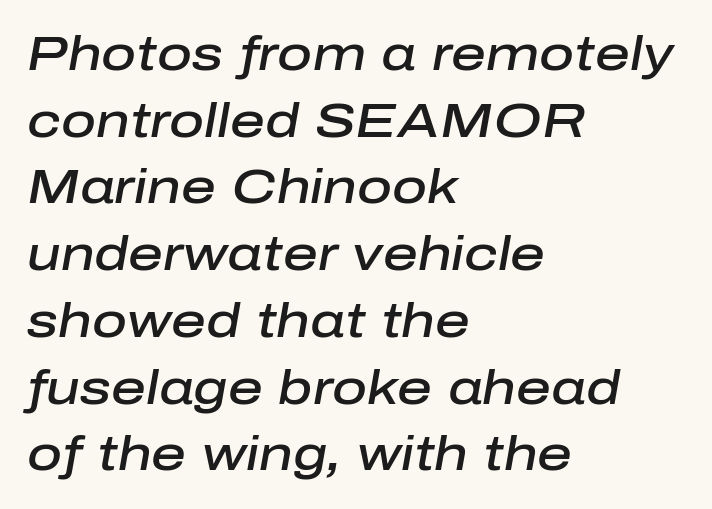
Q: Is the text bold? A: Semi-bold.
Q: Is the text italic (slanted)? A: Yes, it leans right by about 10 degrees.
Q: Is the text underlined? A: No.
Q: How is the paragraph aligned? A: Left-aligned.
Q: Is the spacing between letters normal or unusually wide? A: Normal.
Q: Is the spacing between lines tight, normal or loose? A: Normal.
Q: Width (condensed, normal, or wide)? A: Normal.
Q: Stroke contrast? A: Low.
Q: x-height? A: Medium.
Q: Monospaced? A: No.
